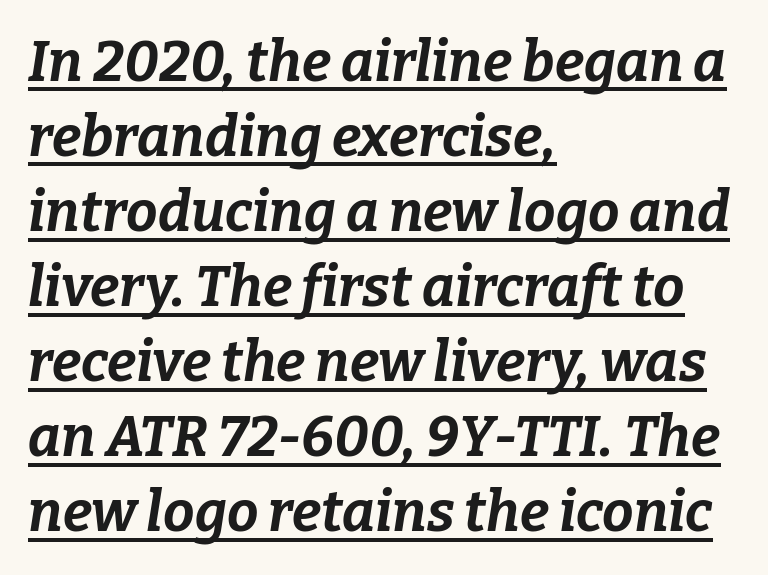
The image shows 56 px bold type, italic (leaning right); set left-aligned, normal line spacing (1.34x), normal letter spacing, underlined; low stroke contrast and a medium x-height.
